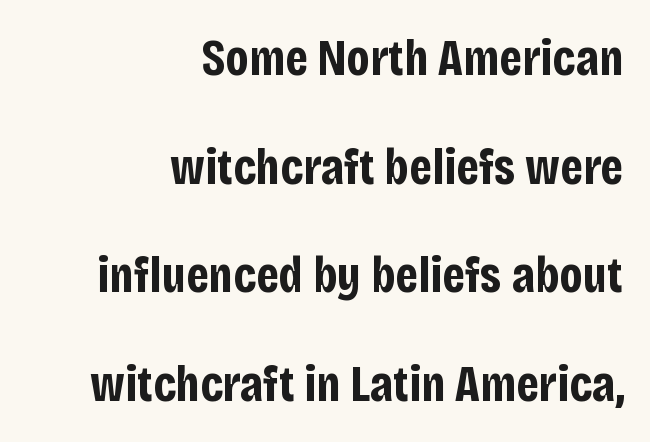
Q: Is the text bold? A: Yes.
Q: Is the text italic (slanted)? A: No, it is upright.
Q: Is the typeface a serif or a sans-serif typeface? A: Sans-serif.
Q: Is the text underlined? A: No.
Q: How is the paragraph aligned? A: Right-aligned.
Q: Is the spacing between letters normal or unusually wide? A: Normal.
Q: Is the spacing between lines tight, normal or loose? A: Loose.
Q: Width (condensed, normal, or wide)? A: Condensed.
Q: Stroke contrast? A: Low.
Q: x-height? A: Large.
Q: Monospaced? A: No.
